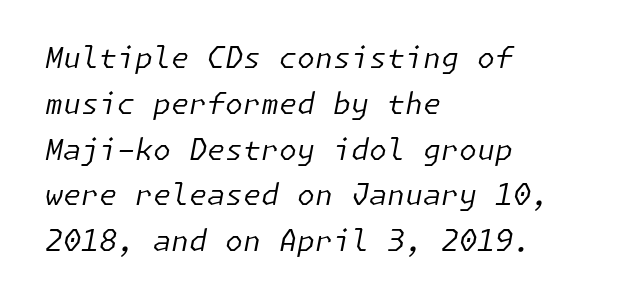
{"italic": "yes", "lean": "right", "slant_degrees": 11, "bold": "no", "weight": "regular", "width": "normal", "stroke_contrast": "low", "x_height": "medium", "underline": "no", "align": "left", "line_spacing": "normal", "line_spacing_ratio": 1.58, "letter_spacing": "normal", "letter_spacing_em": 0.0, "glyph_px": 29}
